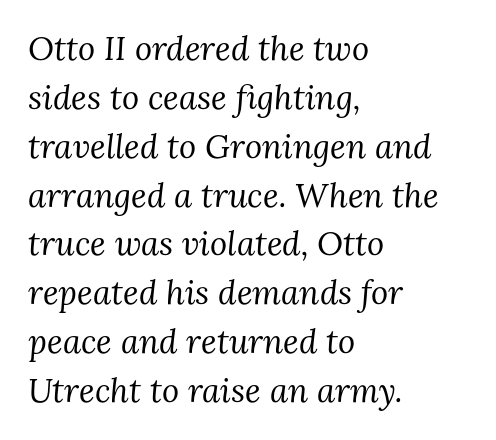
The image shows 33 px regular-weight serif type, italic (leaning right); set left-aligned, normal line spacing (1.48x), normal letter spacing, not underlined; medium stroke contrast and a medium x-height.
